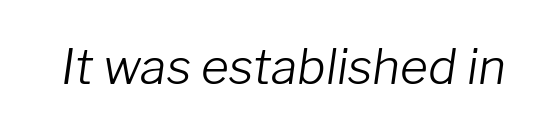
The gap between lines stays unmarked. The weight would be labelled regular, book, light, or lighter still. Varying glyph widths throughout — classic text-font behaviour. Inter-character spacing is left at the font's built-in metrics. This is oblique type, the kind used for emphasis or titles.
